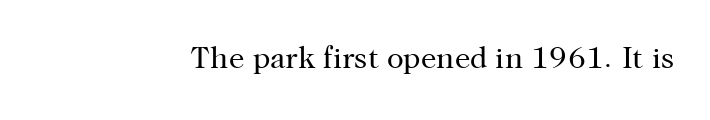
{"serif": "yes", "italic": "no", "bold": "no", "weight": "regular", "width": "normal", "stroke_contrast": "high", "x_height": "medium", "monospaced": "no", "underline": "no", "letter_spacing": "normal", "letter_spacing_em": 0.0, "glyph_px": 31}
